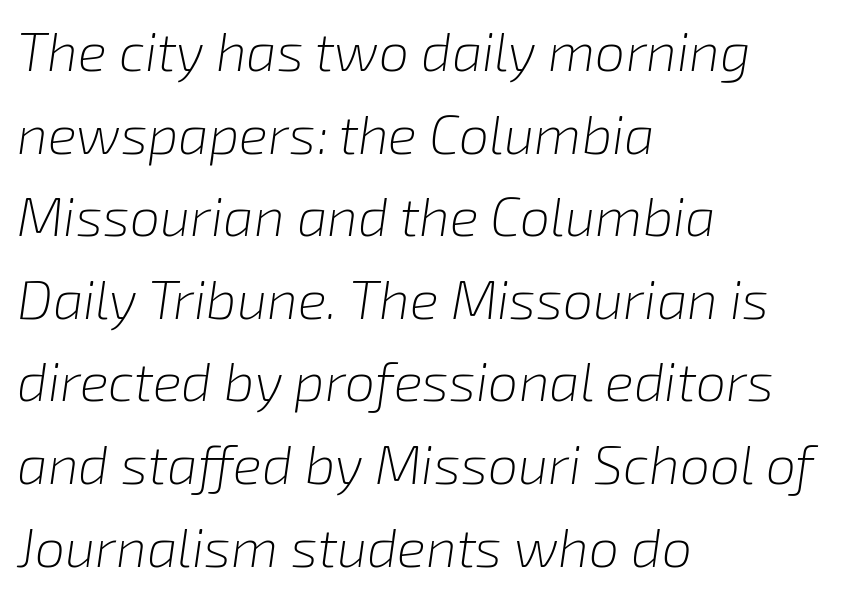
The image shows 54 px light type, italic (leaning right); set left-aligned, normal line spacing (1.53x), normal letter spacing, not underlined; low stroke contrast and a medium x-height.
